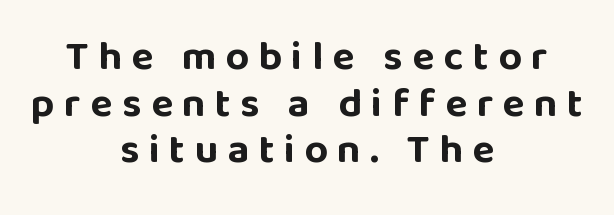
{"serif": "no", "italic": "no", "bold": "yes", "weight": "bold", "width": "normal", "stroke_contrast": "low", "x_height": "large", "monospaced": "no", "underline": "no", "align": "center", "line_spacing": "tight", "line_spacing_ratio": 1.14, "letter_spacing": "wide", "letter_spacing_em": 0.23, "glyph_px": 41}
